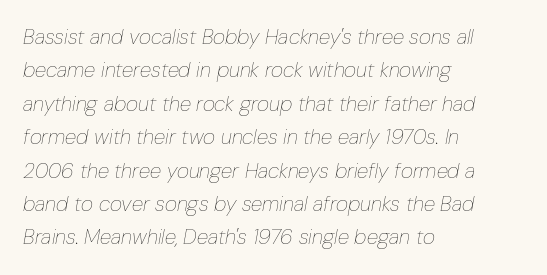
Default kerning and tracking; the words read as compact shapes. The glyphs are unaccompanied by any horizontal stroke below them. No extra ink here — the face is not bold. This sample keeps an unexceptional amount of space between lines. The passage shown leans; its letterforms are oblique.
